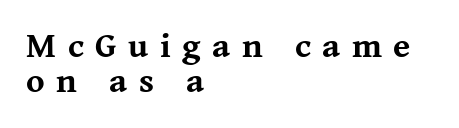
To sum up the face: it has serifs. The rendering anchors every line to the left-hand side. Each row of text sits above clean, open space. Each letter keeps its own natural width here, so spacing adapts to shape. Typesetter's note: full bold, strokes at maximum text heaviness. Honestly, the letter spacing is so wide it's the main thing you notice.
